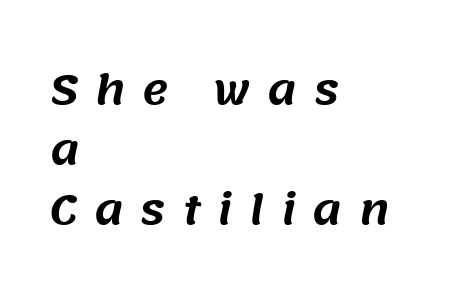
Q: Is the typeface a serif or a sans-serif typeface? A: Sans-serif.
Q: Is the text underlined? A: No.
Q: How is the paragraph aligned? A: Left-aligned.
Q: Is the spacing between letters normal or unusually wide? A: Unusually wide.
Q: Is the spacing between lines tight, normal or loose? A: Normal.
Q: Width (condensed, normal, or wide)? A: Normal.
Q: Stroke contrast? A: Medium.
Q: x-height? A: Large.
Q: Monospaced? A: No.
